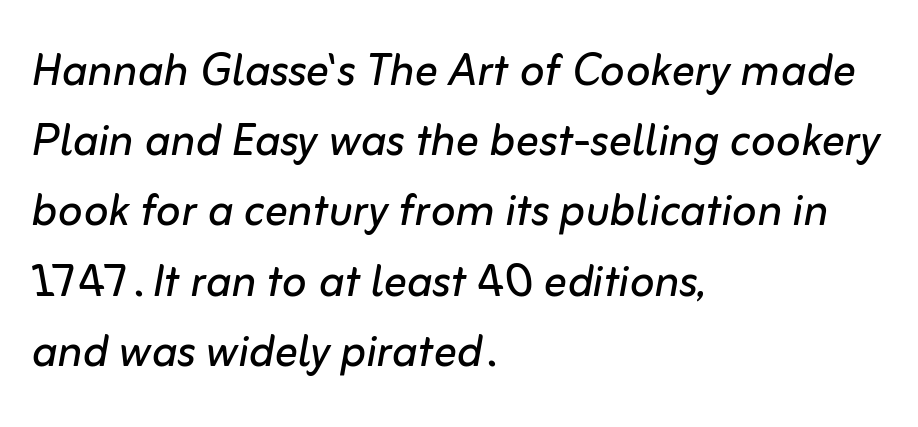
The image shows 58 px regular-weight type, italic (leaning right); set left-aligned, line spacing 1.21x, normal letter spacing, not underlined; low stroke contrast and a medium x-height.
